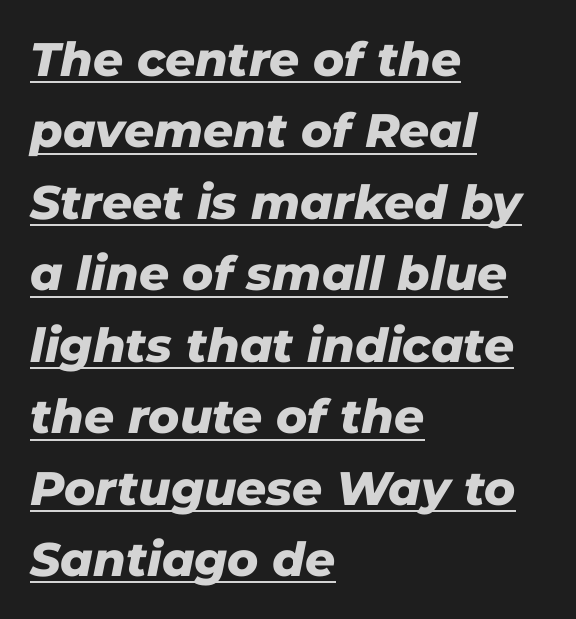
The image shows 47 px heavy type, italic (leaning right); set left-aligned, normal line spacing (1.52x), normal letter spacing, underlined; low stroke contrast and a medium x-height.
